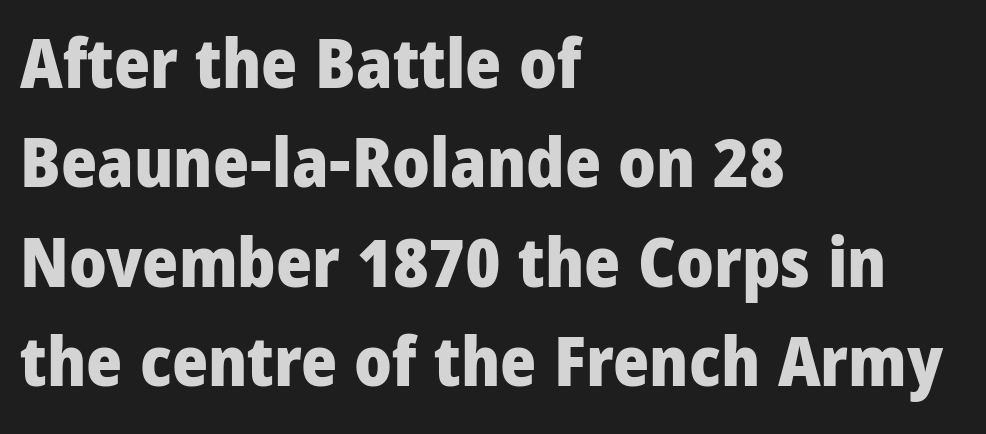
Q: Is the text bold? A: Yes.
Q: Is the text italic (slanted)? A: No, it is upright.
Q: Is the typeface a serif or a sans-serif typeface? A: Sans-serif.
Q: Is the text underlined? A: No.
Q: How is the paragraph aligned? A: Left-aligned.
Q: Is the spacing between letters normal or unusually wide? A: Normal.
Q: Is the spacing between lines tight, normal or loose? A: Normal.
Q: Width (condensed, normal, or wide)? A: Condensed.
Q: Stroke contrast? A: Low.
Q: x-height? A: Large.
Q: Monospaced? A: No.
